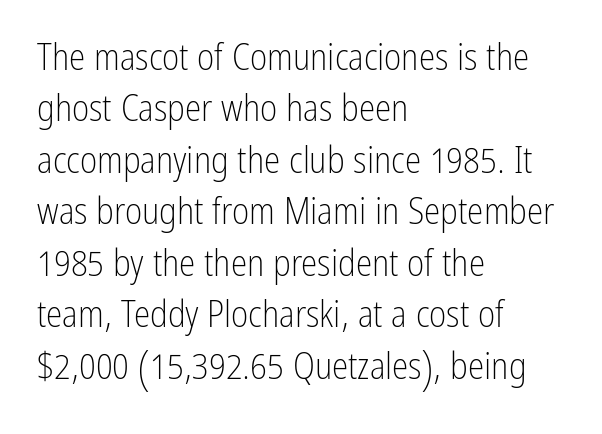
{"serif": "no", "italic": "no", "bold": "no", "weight": "light", "width": "condensed", "stroke_contrast": "low", "x_height": "medium", "monospaced": "no", "underline": "no", "align": "left", "line_spacing": "normal", "line_spacing_ratio": 1.39, "letter_spacing": "normal", "letter_spacing_em": 0.0, "glyph_px": 37}
